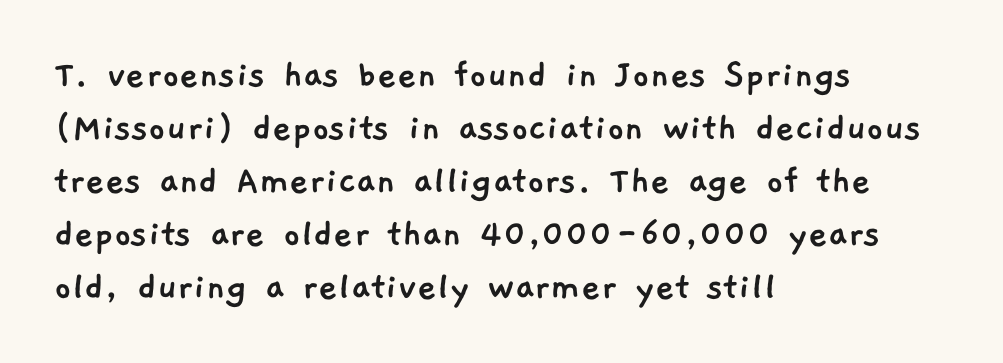
The image shows 42 px sans-serif type; set left-aligned, normal line spacing (1.26x), normal letter spacing, not underlined; low stroke contrast and a medium x-height.
